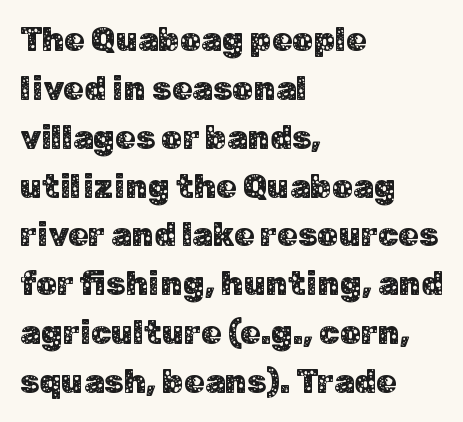
The face used here is rendered with its standard letterfit. The paragraph shown leans on its left margin. Is there any slant? The stems are plumb. Examine the stroke ends and you'll find no serifs. Here the designer chose a conventional face with non-uniform glyph widths. Leading: standard.
